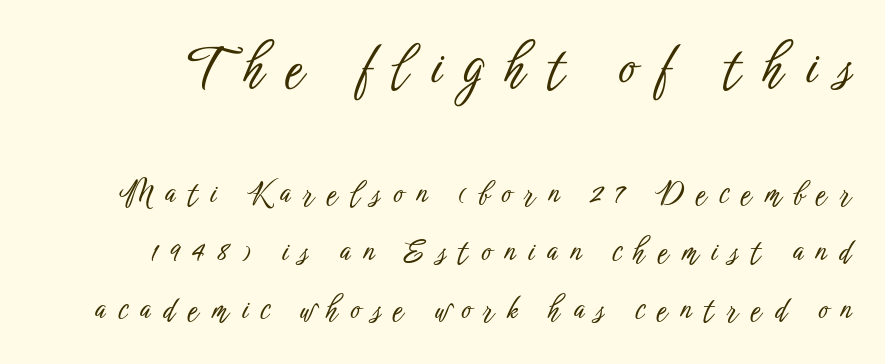
Q: Is the text italic (slanted)? A: Yes.
Q: Is the typeface a serif or a sans-serif typeface? A: Sans-serif.
Q: Is the text underlined? A: No.
Q: Is the spacing between letters normal or unusually wide? A: Unusually wide.
Q: Is the spacing between lines tight, normal or loose? A: Loose.
Q: Which block of text is set in a larger size, the first (top) or the second (bottom)? A: The first (top) one.
Q: Width (condensed, normal, or wide)? A: Condensed.
Q: Stroke contrast? A: Low.
Q: x-height? A: Medium.
Q: Monospaced? A: No.
